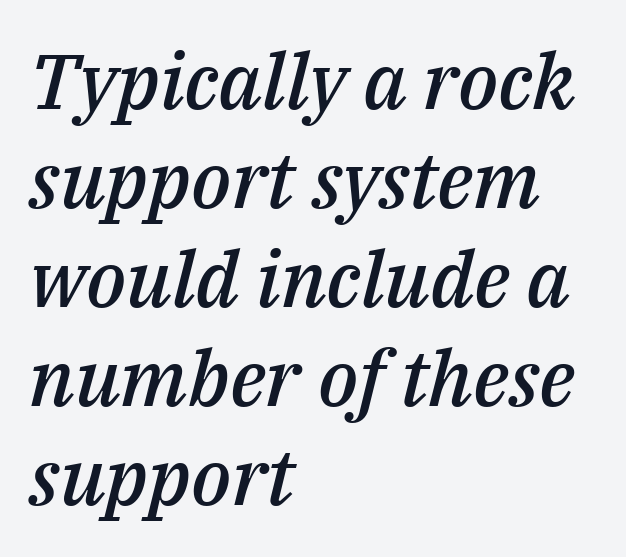
{"italic": "yes", "lean": "right", "slant_degrees": 14, "bold": "semi", "weight": "semibold", "width": "normal", "stroke_contrast": "medium", "x_height": "medium", "monospaced": "no", "underline": "no", "align": "left", "line_spacing": "normal", "line_spacing_ratio": 1.27, "letter_spacing": "normal", "letter_spacing_em": 0.0, "glyph_px": 78}
